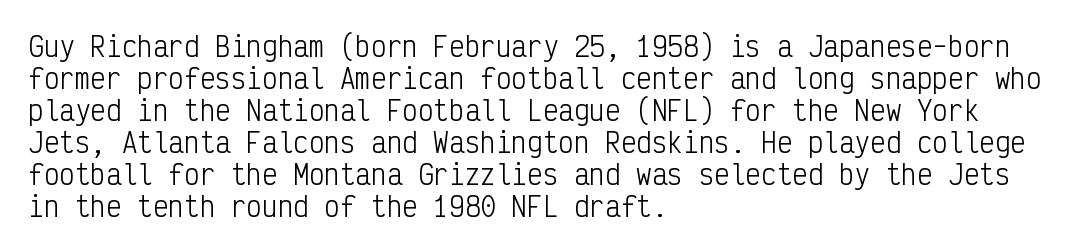
The passage shown is not underscored anywhere. Words appear dense and cohesive because spacing is normal. Alignment: flush left. Unlike italic type, these characters show no tilt at all.
